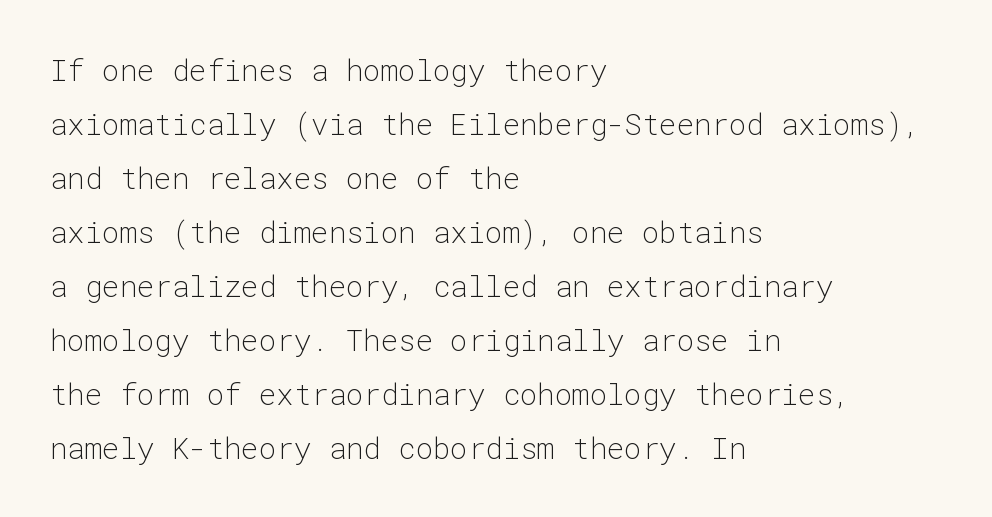
Characters remain perfectly vertical along every line. You could count columns in this text — the font is strictly monospaced. The rendering shows plain stroke endings on the letterforms — a sans-serif design. The typesetter chose a ragged-right arrangement here. Each row of text sits above clean, open space.
